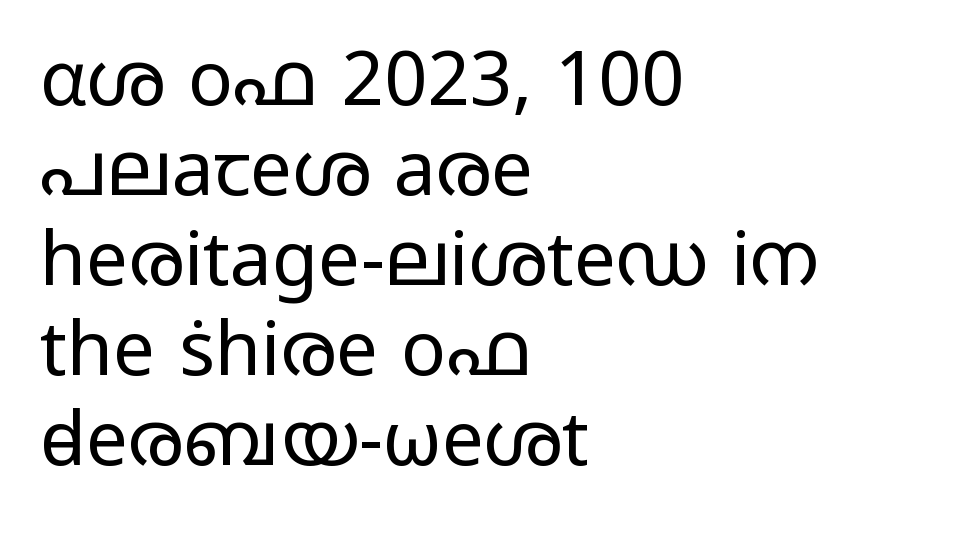
{"serif": "no", "italic": "no", "bold": "no", "weight": "regular", "width": "wide", "stroke_contrast": "low", "x_height": "medium", "monospaced": "no", "underline": "no", "align": "left", "line_spacing_ratio": 1.2, "letter_spacing": "normal", "letter_spacing_em": 0.0, "glyph_px": 75}
